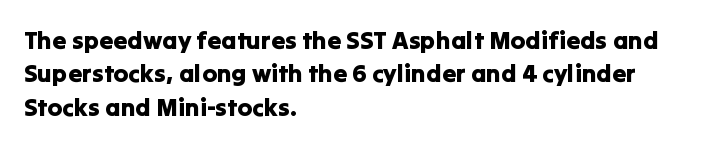
{"italic": "no", "underline": "no", "align": "left", "line_spacing": "normal", "line_spacing_ratio": 1.34, "letter_spacing": "normal", "letter_spacing_em": 0.0, "glyph_px": 25}
